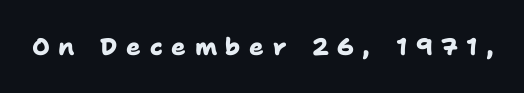
Q: Is the text bold? A: Yes.
Q: Is the text underlined? A: No.
Q: Is the spacing between letters normal or unusually wide? A: Unusually wide.
